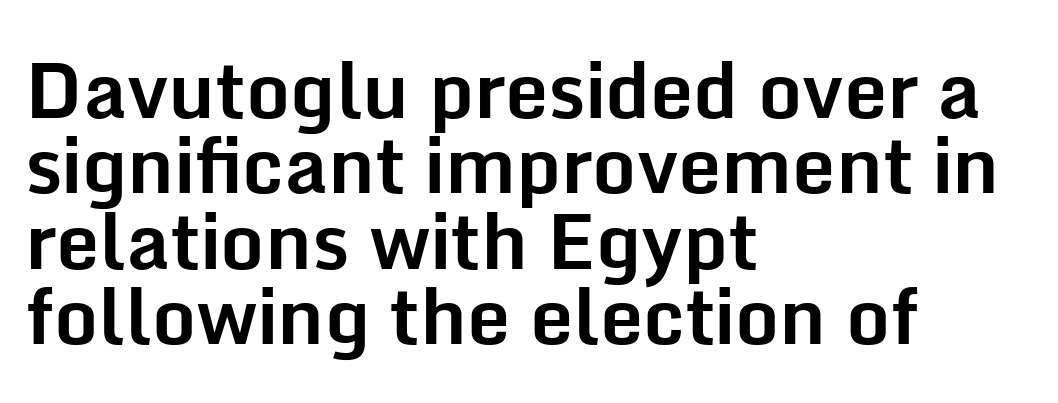
{"serif": "no", "italic": "no", "bold": "yes", "weight": "bold", "width": "normal", "stroke_contrast": "low", "x_height": "medium", "monospaced": "no", "underline": "no", "align": "left", "line_spacing": "tight", "line_spacing_ratio": 0.98, "letter_spacing": "normal", "letter_spacing_em": 0.0, "glyph_px": 77}
